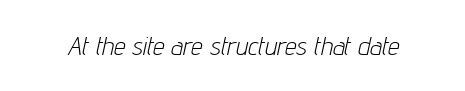
{"italic": "yes", "lean": "right", "slant_degrees": 12, "bold": "no", "underline": "no", "letter_spacing": "normal", "letter_spacing_em": 0.0, "glyph_px": 26}
